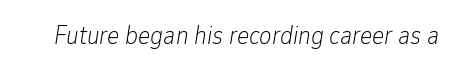
{"italic": "yes", "lean": "right", "slant_degrees": 9, "bold": "no", "underline": "no", "letter_spacing": "normal", "letter_spacing_em": 0.0, "glyph_px": 26}
